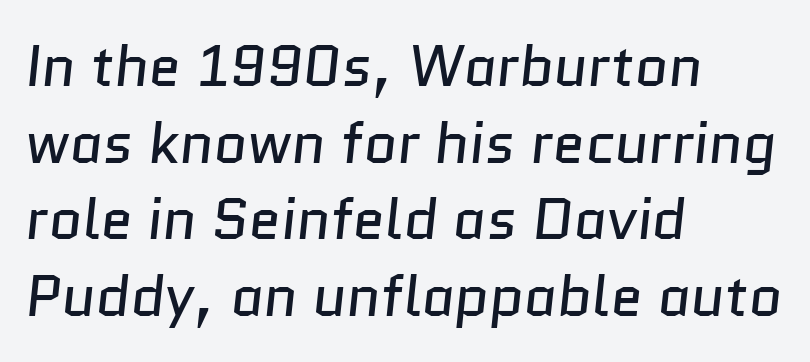
No extra ink here — the face is not bold. Short and long lines alike share a common starting point at left. This rendering features lettering with no underline. Is the letter spacing exaggerated? No — it looks like the ordinary default. You can tell from the bare stems that sans-serif type was used. Here the designer chose a conventional face with non-uniform glyph widths.
